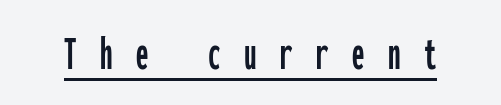
The image shows 50 px condensed sans-serif type, upright, monospaced; set unusually wide letter spacing (+0.47 em), underlined; low stroke contrast and a medium x-height.
